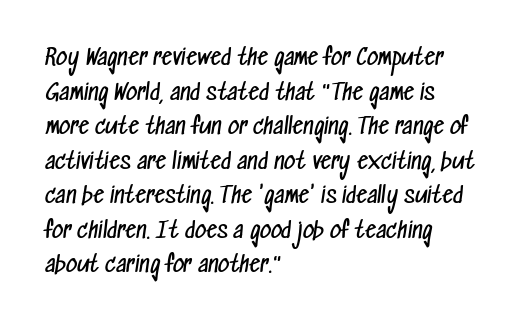
{"bold": "no", "underline": "no", "align": "left", "line_spacing": "normal", "line_spacing_ratio": 1.57, "letter_spacing": "normal", "letter_spacing_em": 0.0, "glyph_px": 22}
